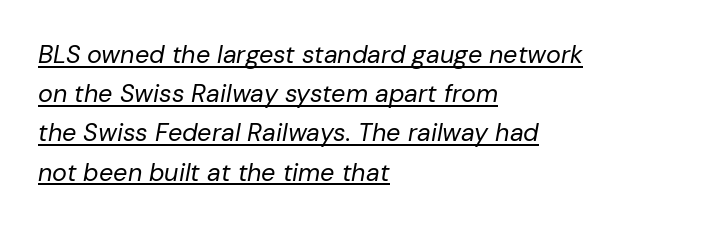
The image shows 25 px text type, italic (leaning right); set left-aligned, normal line spacing (1.57x), normal letter spacing, underlined.
